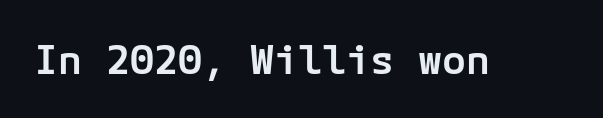
{"serif": "no", "italic": "no", "bold": "semi", "weight": "semibold", "width": "normal", "stroke_contrast": "low", "x_height": "medium", "underline": "no", "letter_spacing": "normal", "letter_spacing_em": 0.0, "glyph_px": 40}
